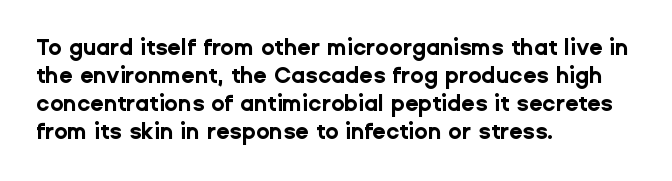
{"italic": "no", "bold": "yes", "underline": "no", "align": "left", "line_spacing": "normal", "line_spacing_ratio": 1.28, "letter_spacing": "normal", "letter_spacing_em": 0.0, "glyph_px": 22}
